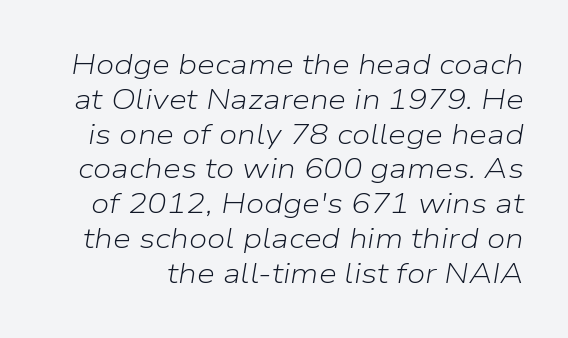
The image shows 29 px light type, italic (leaning right); set line spacing 1.2x, normal letter spacing, not underlined; low stroke contrast and a medium x-height.
